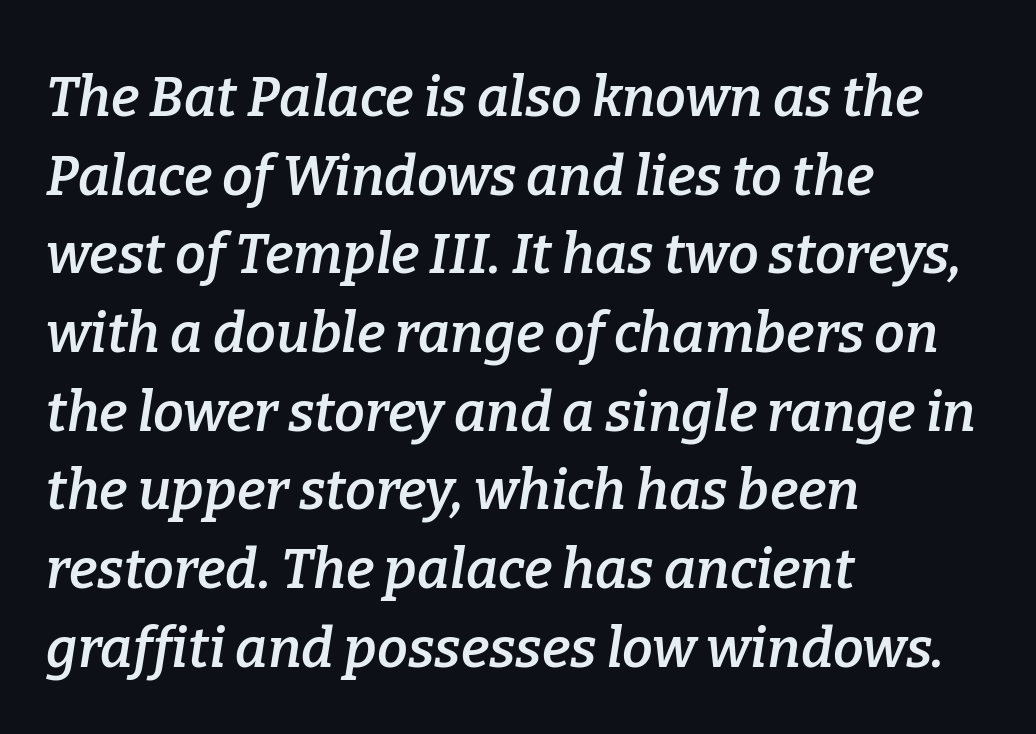
The image shows 55 px semibold serif type, italic (leaning right); set left-aligned, normal line spacing (1.43x), normal letter spacing, not underlined; low stroke contrast and a medium x-height.
